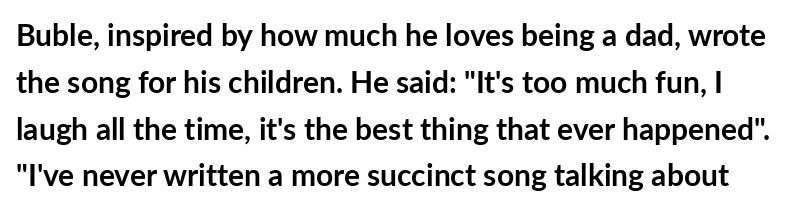
The image shows 30 px semibold sans-serif type, upright; set normal line spacing (1.56x), normal letter spacing, not underlined; low stroke contrast and a medium x-height.
